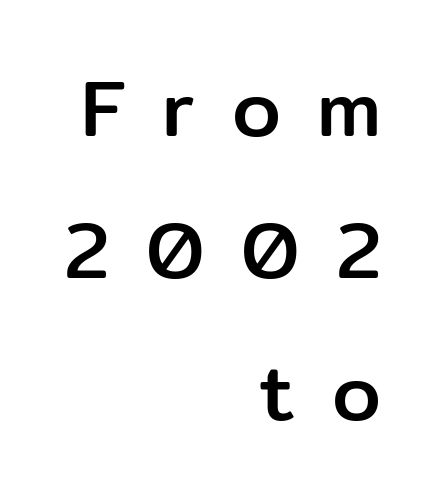
Q: Is the text italic (slanted)? A: No, it is upright.
Q: Is the typeface a serif or a sans-serif typeface? A: Sans-serif.
Q: Is the text underlined? A: No.
Q: How is the paragraph aligned? A: Right-aligned.
Q: Is the spacing between letters normal or unusually wide? A: Unusually wide.
Q: Width (condensed, normal, or wide)? A: Normal.
Q: Stroke contrast? A: Low.
Q: x-height? A: Medium.
Q: Monospaced? A: No.
